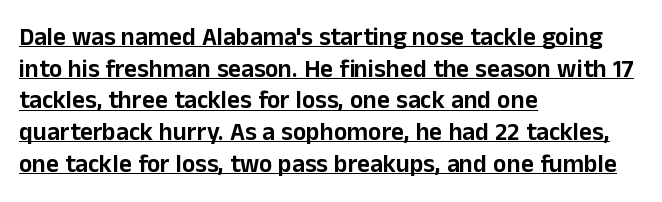
Horizontal bands of white between lines are of average thickness. Does the lettering tilt? It doesn't — this is upright. Caption: standard tracking, unaltered. The typesetter chose a ragged-right arrangement here. The rendering uses the underline text-decoration.
